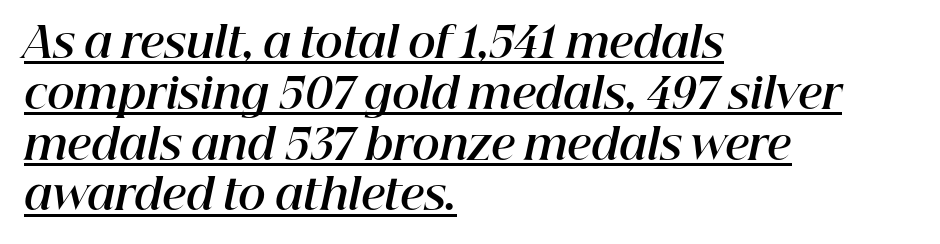
{"italic": "yes", "lean": "right", "slant_degrees": 12, "bold": "yes", "weight": "bold", "width": "normal", "stroke_contrast": "high", "x_height": "medium", "monospaced": "no", "underline": "yes", "align": "left", "line_spacing_ratio": 1.21, "letter_spacing": "normal", "letter_spacing_em": 0.0, "glyph_px": 42}
